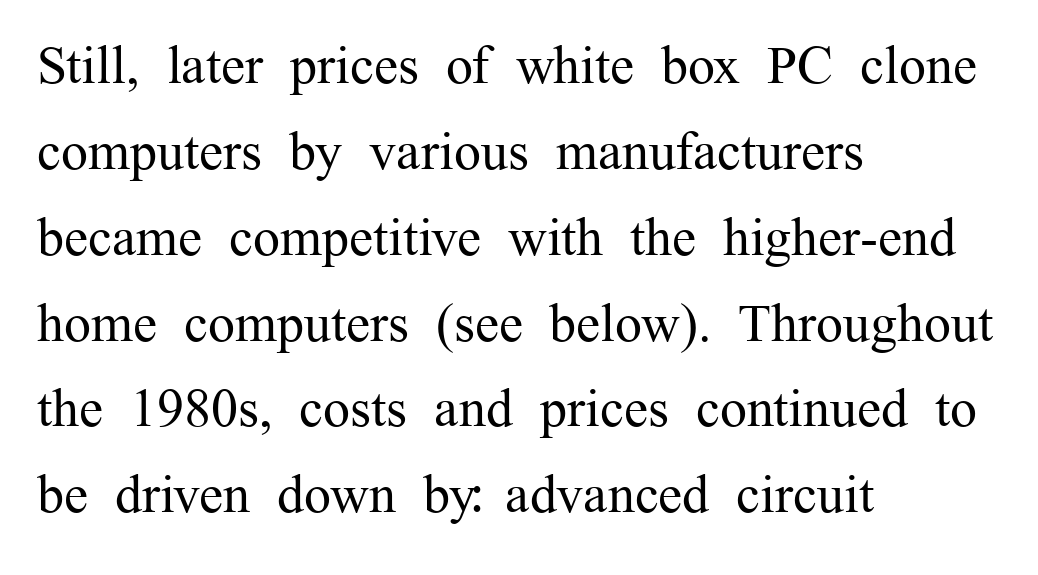
The image shows 54 px regular-weight serif type, upright; set left-aligned, normal line spacing (1.59x), normal letter spacing, not underlined; medium stroke contrast and a medium x-height.
